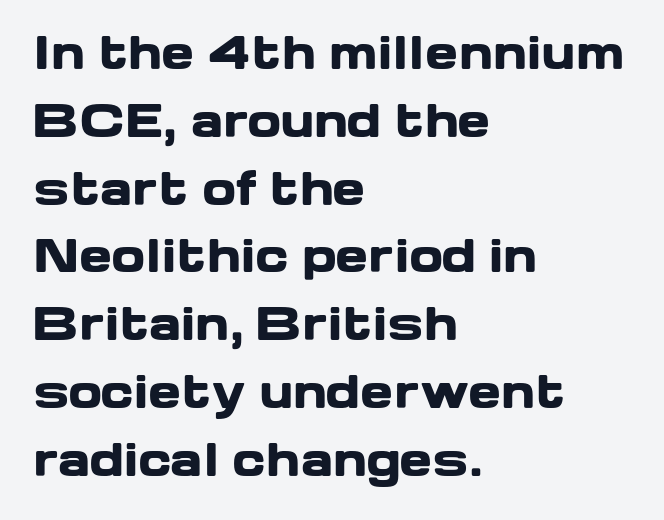
Q: Is the text bold? A: Yes.
Q: Is the text italic (slanted)? A: No, it is upright.
Q: Is the typeface a serif or a sans-serif typeface? A: Sans-serif.
Q: Is the text underlined? A: No.
Q: How is the paragraph aligned? A: Left-aligned.
Q: Is the spacing between letters normal or unusually wide? A: Normal.
Q: Is the spacing between lines tight, normal or loose? A: Normal.
Q: Width (condensed, normal, or wide)? A: Wide.
Q: Stroke contrast? A: Low.
Q: x-height? A: Medium.
Q: Monospaced? A: No.
